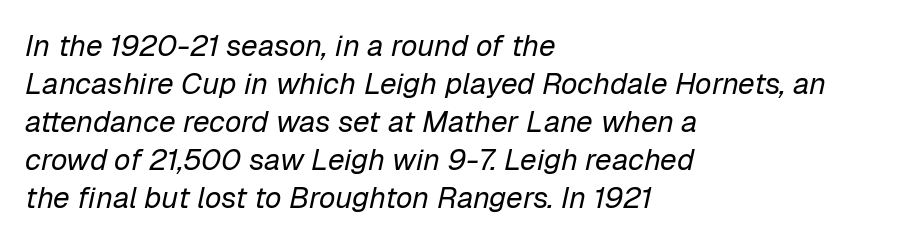
{"italic": "yes", "lean": "right", "slant_degrees": 12, "bold": "no", "weight": "regular", "width": "normal", "stroke_contrast": "low", "x_height": "medium", "monospaced": "no", "underline": "no", "align": "left", "line_spacing": "normal", "line_spacing_ratio": 1.27, "letter_spacing": "normal", "letter_spacing_em": 0.0, "glyph_px": 30}
